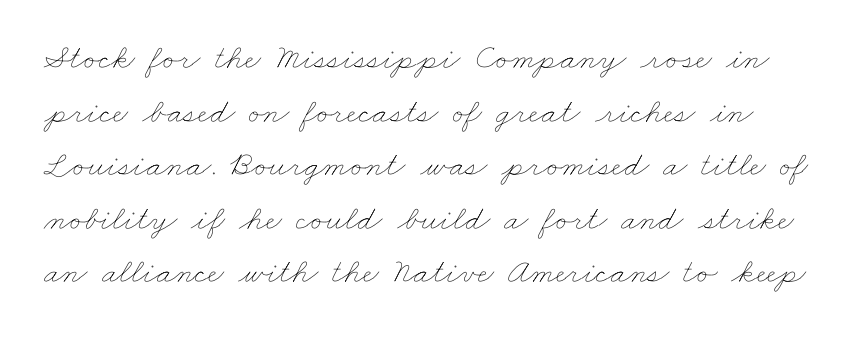
{"bold": "no", "weight": "thin", "width": "wide", "stroke_contrast": "low", "x_height": "small", "monospaced": "no", "underline": "no", "line_spacing": "normal", "line_spacing_ratio": 1.53, "letter_spacing": "normal", "letter_spacing_em": 0.0, "glyph_px": 35}
